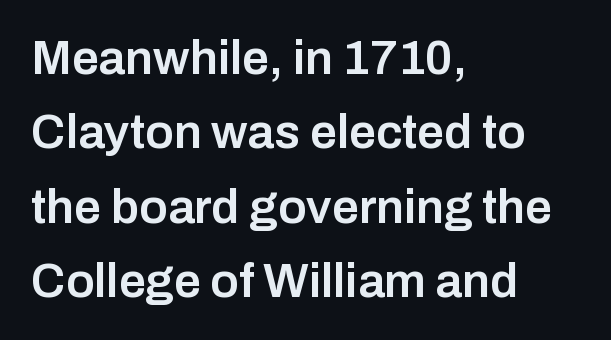
The image shows 48 px semibold sans-serif type, upright; set left-aligned, normal line spacing (1.55x), normal letter spacing, not underlined; low stroke contrast and a medium x-height.
